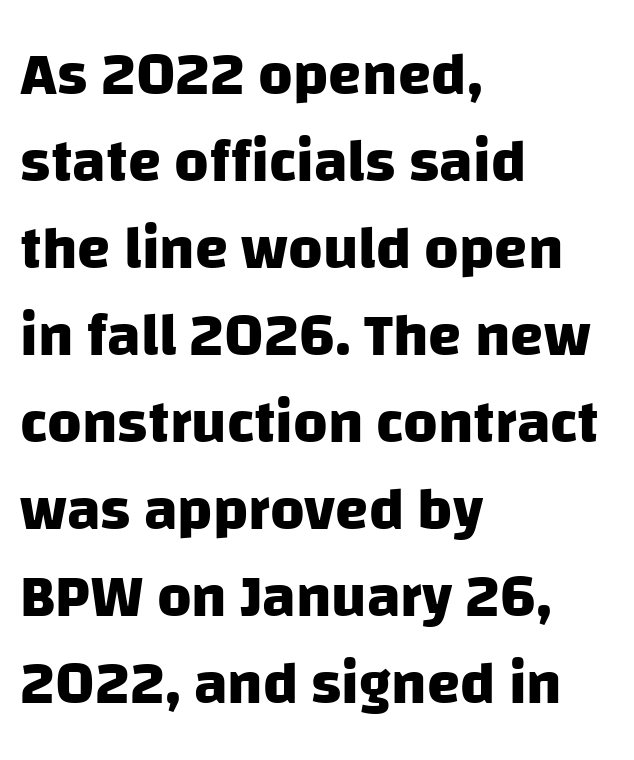
{"serif": "no", "bold": "yes", "weight": "heavy", "width": "normal", "stroke_contrast": "low", "x_height": "large", "monospaced": "no", "underline": "no", "align": "left", "line_spacing": "normal", "line_spacing_ratio": 1.45, "letter_spacing": "normal", "letter_spacing_em": 0.0, "glyph_px": 60}
